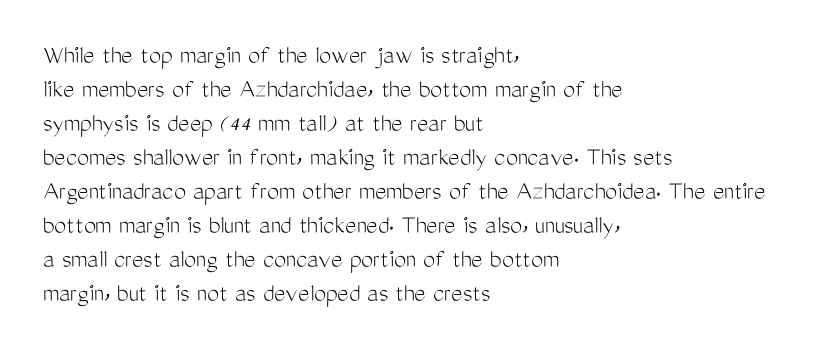
Vertically, the passage feels balanced, rows spaced as you'd expect. The strip under each line holds only bare page. Weight: in the light-to-regular range. Glyph-to-glyph distance matches everyday printed text.
